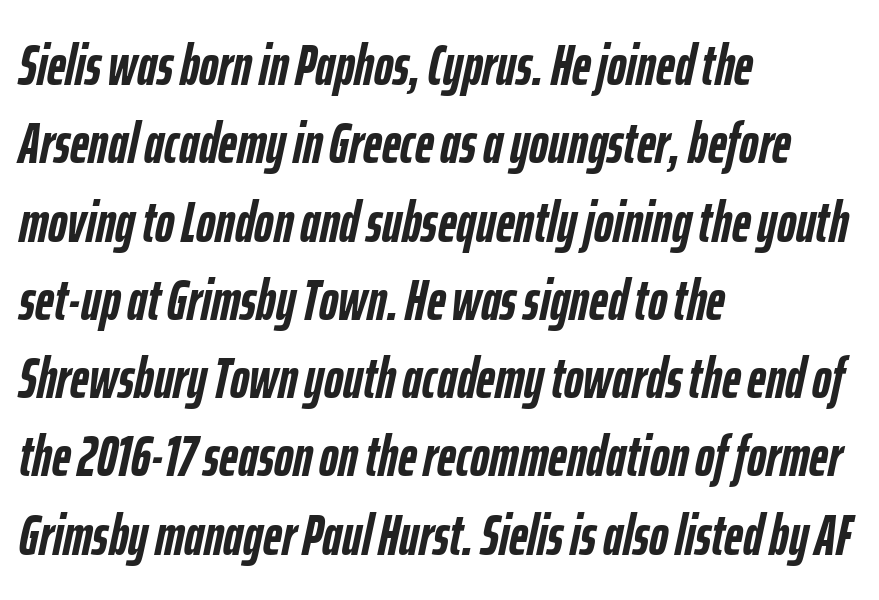
The image shows 58 px semibold, condensed type, italic (leaning right); set left-aligned, normal line spacing (1.35x), normal letter spacing, not underlined; low stroke contrast and a medium x-height.
